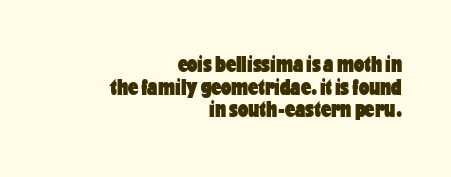
This sample uses an upright cut, with every glyph sitting square on the baseline. There is no visible air inserted between adjacent glyphs. Horizontal bands of white between lines are thin slivers. The lines in this sample share a right terminus and differ only in where they begin. Pretty heavy lettering here — definitely bold. Has an underline been added? It has not.
